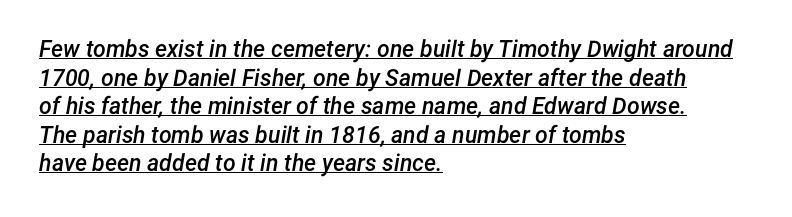
This rendering leaves character spacing at its baseline value. Is the type bold? Partly — it's a semibold, heavier than regular but not fully bold. This rendering uses left alignment, leaving the right contour irregular. The text carries the slant typical of an italic or oblique font. Is there an underline? Yes — a line sits under the letters.
